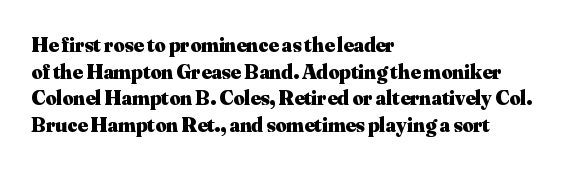
Q: Is the text bold? A: Yes.
Q: Is the text italic (slanted)? A: No, it is upright.
Q: Is the text underlined? A: No.
Q: How is the paragraph aligned? A: Left-aligned.
Q: Is the spacing between letters normal or unusually wide? A: Normal.
Q: Is the spacing between lines tight, normal or loose? A: Normal.
